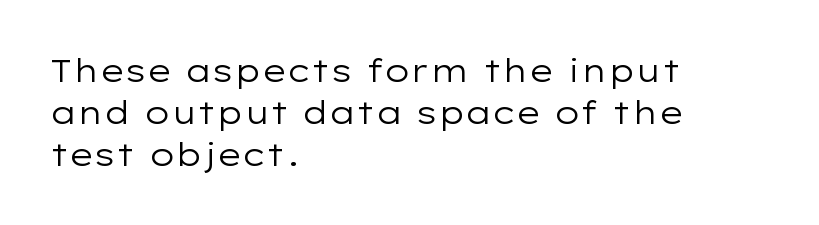
The image shows 32 px regular-weight, wide sans-serif type, upright; set left-aligned, normal line spacing (1.32x), normal letter spacing, not underlined; low stroke contrast and a medium x-height.
